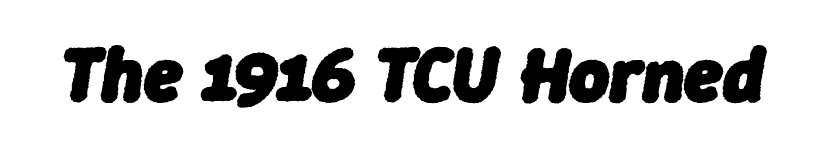
The image shows 77 px heavy type, italic (leaning right); set normal letter spacing, not underlined; low stroke contrast and a medium x-height.
